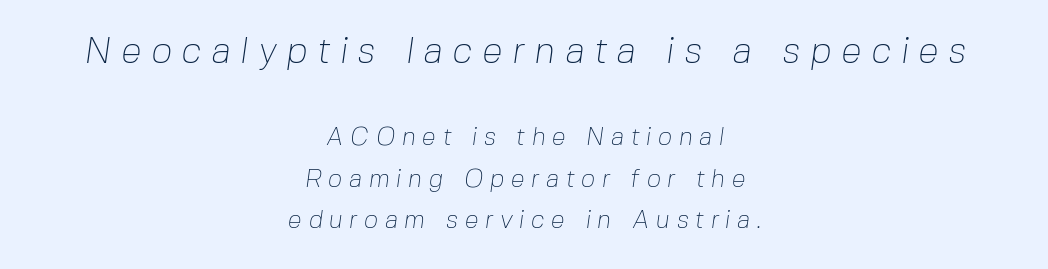
The image shows 37 px thin sans-serif type; set centered, normal line spacing (1.66x), unusually wide letter spacing (+0.26 em), not underlined; the first (top) block is 1.48x larger; low stroke contrast and a medium x-height.
